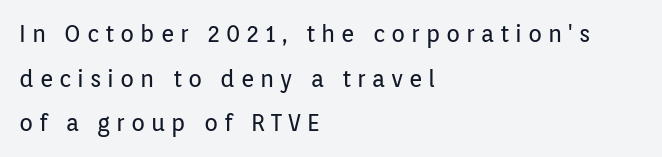
Is the type heavy? It reads as light-to-regular instead. These lines are set flush left with a ragged right edge. The space between consecutive lines is lavish. You can tell it's not italic because the verticals are truly vertical.
